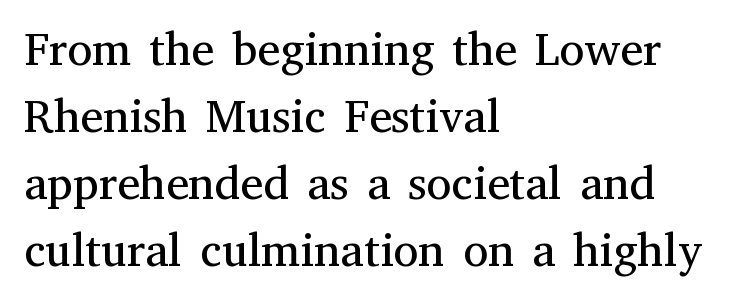
Q: Is the text bold? A: No.
Q: Is the text italic (slanted)? A: No, it is upright.
Q: Is the typeface a serif or a sans-serif typeface? A: Serif.
Q: Is the text underlined? A: No.
Q: How is the paragraph aligned? A: Left-aligned.
Q: Is the spacing between letters normal or unusually wide? A: Normal.
Q: Is the spacing between lines tight, normal or loose? A: Normal.
Q: Width (condensed, normal, or wide)? A: Normal.
Q: Stroke contrast? A: Medium.
Q: x-height? A: Medium.
Q: Monospaced? A: No.
